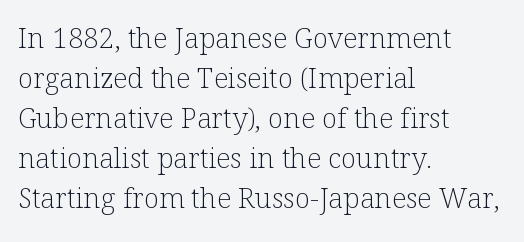
The type sits square on the baseline with zero lean. The area under the type is left untouched. You can tell from the footed stems that serif type was used. Interline gaps are of average width in this sample. Here the designer chose a conventional face with non-uniform glyph widths. No extra ink here — the face is not bold.
